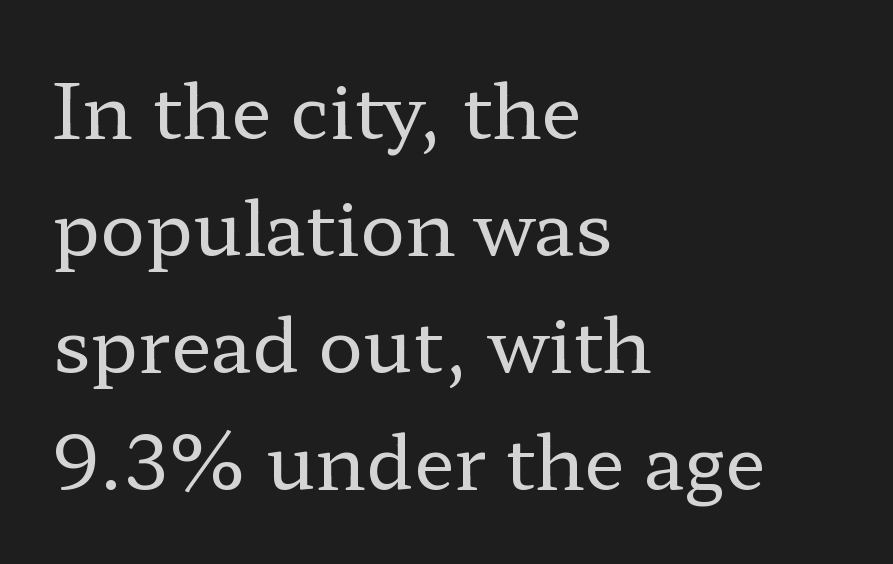
The image shows 75 px regular-weight, wide serif type, upright; set left-aligned, normal line spacing (1.56x), normal letter spacing, not underlined; low stroke contrast and a medium x-height.
